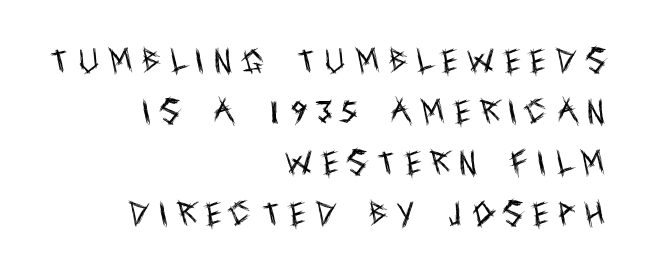
Each stroke keeps to a modest, everyday thickness or less. Spacing between characters has been opened up far beyond the box default. A bare baseline throughout the passage. All the whitespace from short lines collects on the left. It's the straight-up-and-down kind of type.
